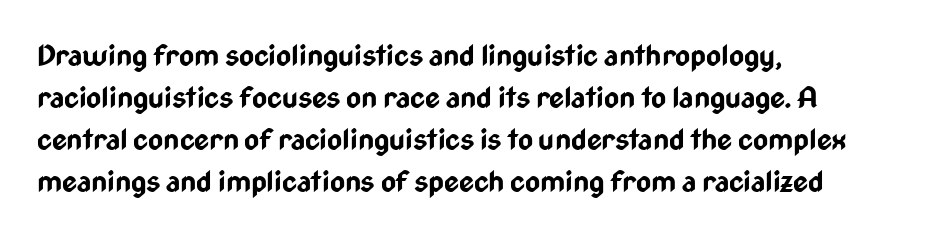
The typography opts for an upright posture over an oblique one. This sample keeps an unexceptional amount of space between lines. Words float on clear page, feet unadorned. Plenty of ink on the page — the face is bold. Serif or sans? Sans — the stroke terminals are bare.
